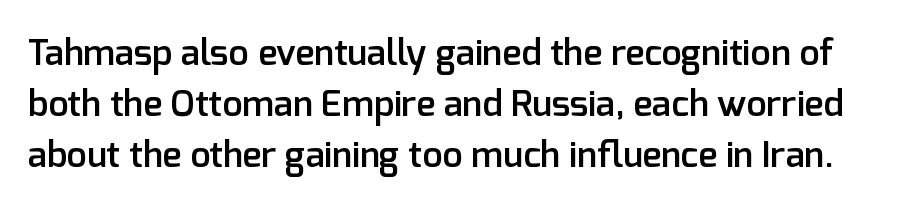
{"serif": "no", "italic": "no", "bold": "semi", "weight": "semibold", "width": "normal", "stroke_contrast": "low", "x_height": "medium", "monospaced": "no", "underline": "no", "line_spacing": "normal", "line_spacing_ratio": 1.41, "letter_spacing": "normal", "letter_spacing_em": 0.0, "glyph_px": 36}
